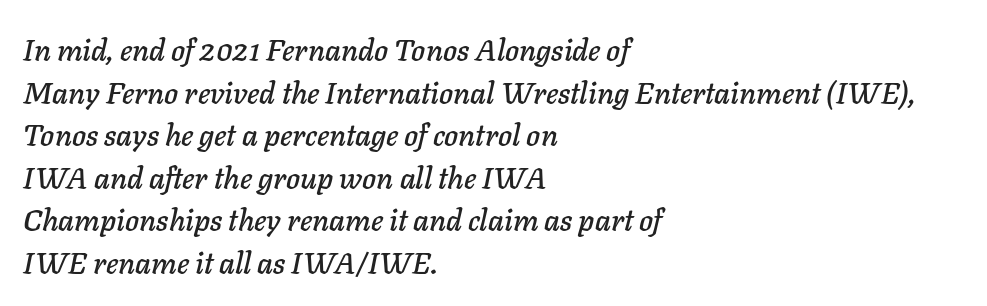
{"italic": "yes", "lean": "right", "slant_degrees": 11, "width": "normal", "stroke_contrast": "low", "x_height": "medium", "monospaced": "no", "underline": "no", "align": "left", "line_spacing": "normal", "line_spacing_ratio": 1.42, "letter_spacing": "normal", "letter_spacing_em": 0.0, "glyph_px": 30}
